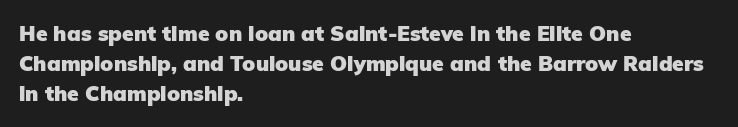
The font's upright variant was chosen for this text. These lines keep a tight, regular rhythm from letter to letter. Notice how thick the strokes are: this is what a full bold looks like. These lines sit exactly where default settings would place them.
